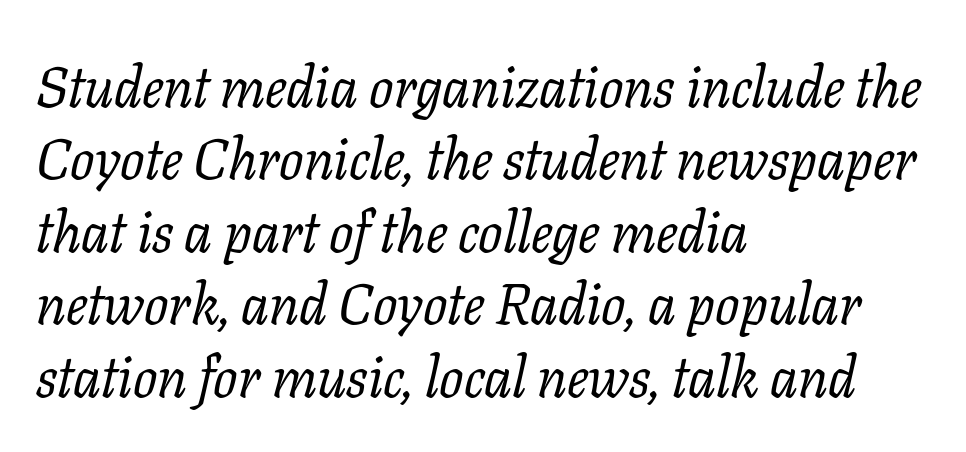
Q: Is the text bold? A: No.
Q: Is the text italic (slanted)? A: Yes, it leans right by about 11 degrees.
Q: Is the typeface a serif or a sans-serif typeface? A: Serif.
Q: Is the text underlined? A: No.
Q: How is the paragraph aligned? A: Left-aligned.
Q: Is the spacing between letters normal or unusually wide? A: Normal.
Q: Is the spacing between lines tight, normal or loose? A: Normal.
Q: Width (condensed, normal, or wide)? A: Normal.
Q: Stroke contrast? A: Low.
Q: x-height? A: Medium.
Q: Monospaced? A: No.
